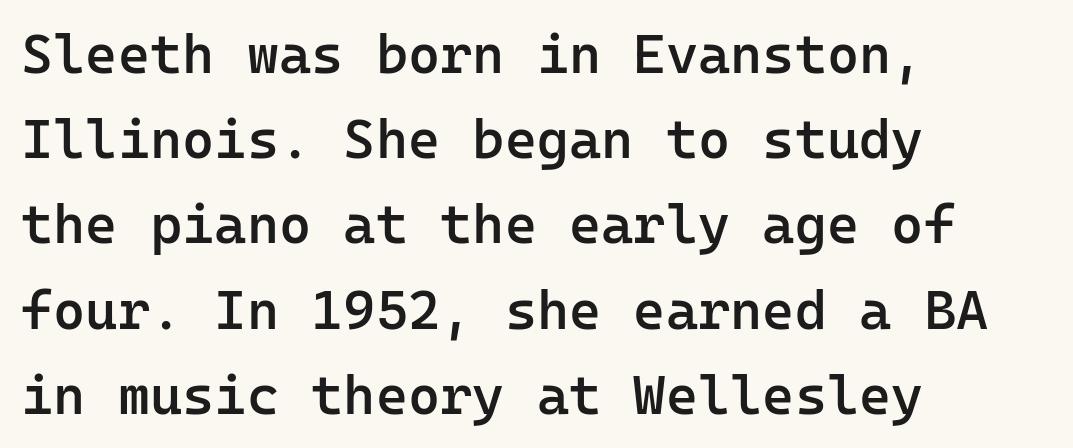
Q: Is the text bold? A: Semi-bold.
Q: Is the text italic (slanted)? A: No, it is upright.
Q: Is the typeface a serif or a sans-serif typeface? A: Sans-serif.
Q: Is the text underlined? A: No.
Q: How is the paragraph aligned? A: Left-aligned.
Q: Is the spacing between letters normal or unusually wide? A: Normal.
Q: Is the spacing between lines tight, normal or loose? A: Normal.
Q: Width (condensed, normal, or wide)? A: Normal.
Q: Stroke contrast? A: Low.
Q: x-height? A: Medium.
Q: Monospaced? A: Yes.
